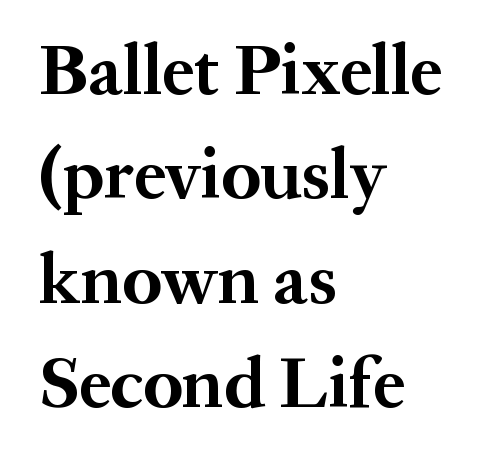
{"serif": "yes", "italic": "no", "bold": "yes", "weight": "bold", "width": "normal", "stroke_contrast": "medium", "x_height": "medium", "monospaced": "no", "underline": "no", "align": "left", "line_spacing": "normal", "line_spacing_ratio": 1.45, "letter_spacing": "normal", "letter_spacing_em": 0.0, "glyph_px": 72}
